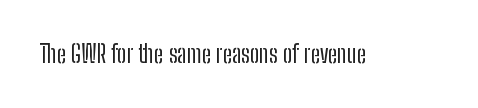
The image shows 24 px text type, upright; set normal letter spacing, not underlined.
